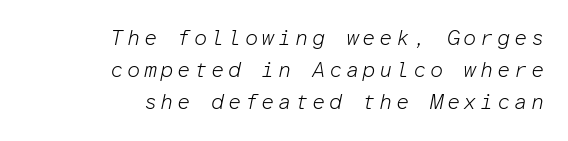
The image shows 21 px text type, italic (leaning right); set right-aligned, normal line spacing (1.53x), not underlined.
